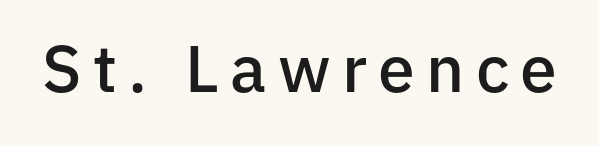
The image shows 66 px semibold sans-serif type, upright; set not underlined; low stroke contrast and a medium x-height.
